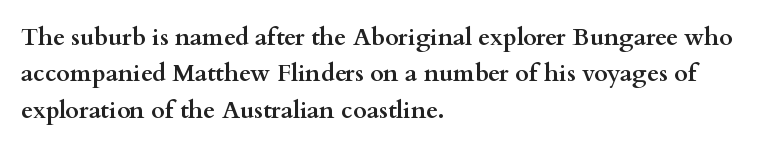
Q: Is the text bold? A: Yes.
Q: Is the text italic (slanted)? A: No, it is upright.
Q: Is the text underlined? A: No.
Q: How is the paragraph aligned? A: Left-aligned.
Q: Is the spacing between letters normal or unusually wide? A: Normal.
Q: Is the spacing between lines tight, normal or loose? A: Normal.
